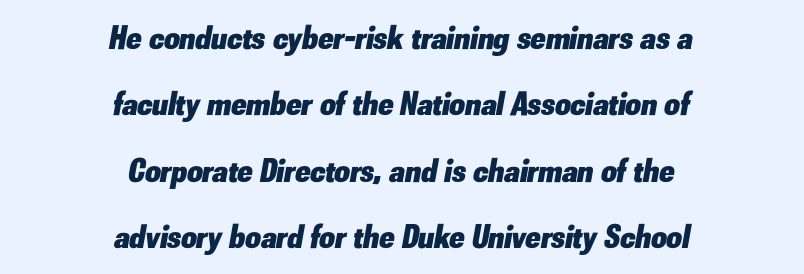
Q: Is the text bold? A: Yes.
Q: Is the text italic (slanted)? A: Yes, it leans right by about 10 degrees.
Q: Is the text underlined? A: No.
Q: How is the paragraph aligned? A: Centered.
Q: Is the spacing between letters normal or unusually wide? A: Normal.
Q: Is the spacing between lines tight, normal or loose? A: Loose.
Q: Width (condensed, normal, or wide)? A: Normal.
Q: Stroke contrast? A: Low.
Q: x-height? A: Small.
Q: Monospaced? A: No.
